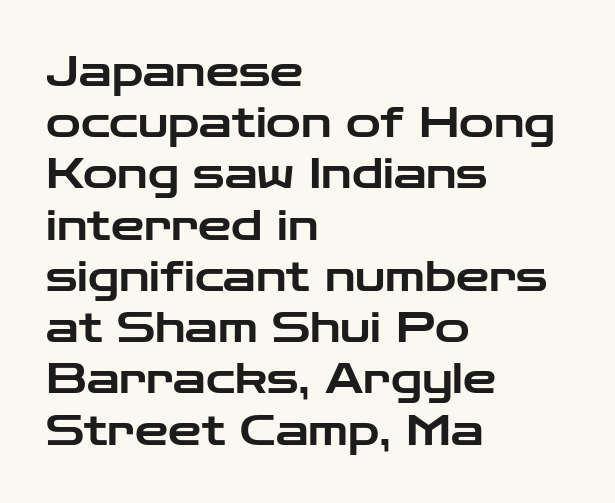
Q: Is the text italic (slanted)? A: No, it is upright.
Q: Is the typeface a serif or a sans-serif typeface? A: Sans-serif.
Q: Is the text underlined? A: No.
Q: How is the paragraph aligned? A: Left-aligned.
Q: Is the spacing between letters normal or unusually wide? A: Normal.
Q: Width (condensed, normal, or wide)? A: Wide.
Q: Stroke contrast? A: Low.
Q: x-height? A: Medium.
Q: Monospaced? A: No.
